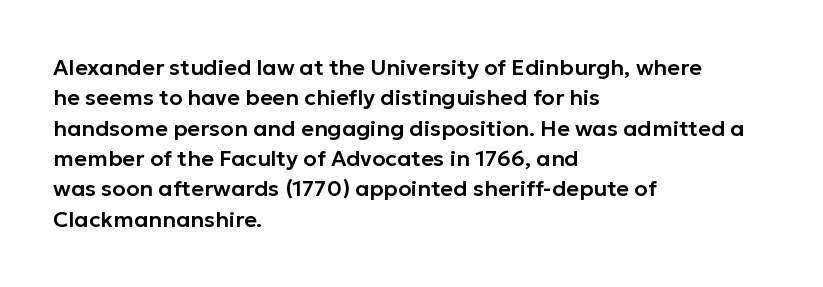
{"italic": "no", "underline": "no", "align": "left", "line_spacing": "normal", "line_spacing_ratio": 1.38, "letter_spacing": "normal", "letter_spacing_em": 0.0, "glyph_px": 22}
